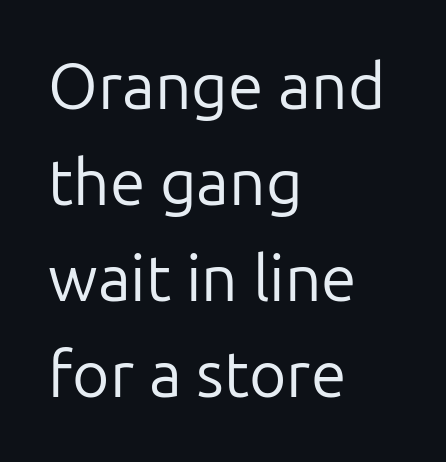
Q: Is the text bold? A: No.
Q: Is the text italic (slanted)? A: No, it is upright.
Q: Is the typeface a serif or a sans-serif typeface? A: Sans-serif.
Q: Is the text underlined? A: No.
Q: How is the paragraph aligned? A: Left-aligned.
Q: Is the spacing between letters normal or unusually wide? A: Normal.
Q: Is the spacing between lines tight, normal or loose? A: Normal.
Q: Width (condensed, normal, or wide)? A: Normal.
Q: Stroke contrast? A: Low.
Q: x-height? A: Medium.
Q: Monospaced? A: No.
